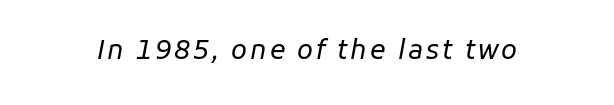
The image shows 26 px text type, italic (leaning right); set not underlined.
